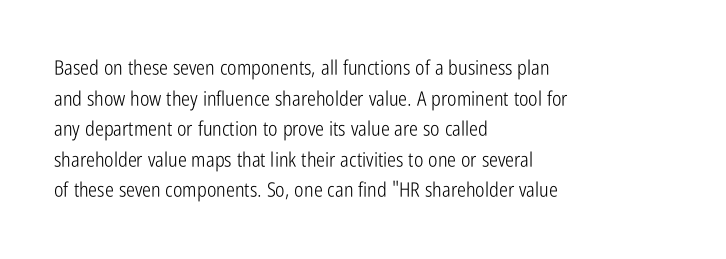
{"italic": "no", "bold": "no", "underline": "no", "align": "left", "line_spacing": "normal", "line_spacing_ratio": 1.53, "letter_spacing": "normal", "letter_spacing_em": 0.0, "glyph_px": 20}
